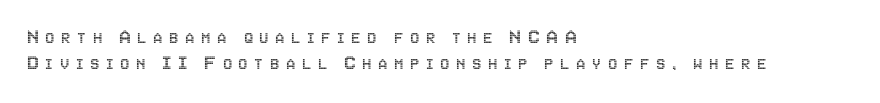
Every row of glyphs begins at an identical x-position on the left. A clean baseline with only descenders dipping below it. The letters stand straight up with perfectly vertical stems. Look at the tracking — it's clearly loosened, letters drifting apart.
